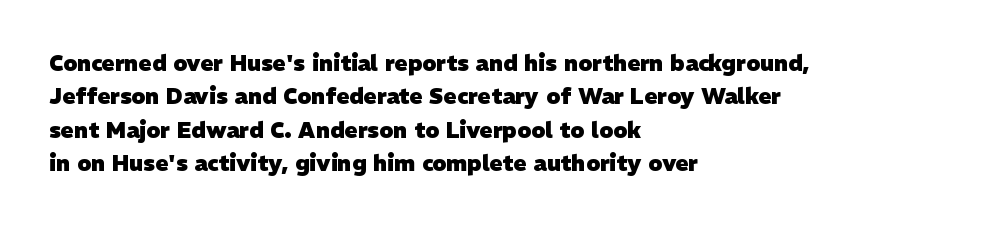
The image shows 22 px bold type; set left-aligned, normal line spacing (1.52x), normal letter spacing, not underlined.
